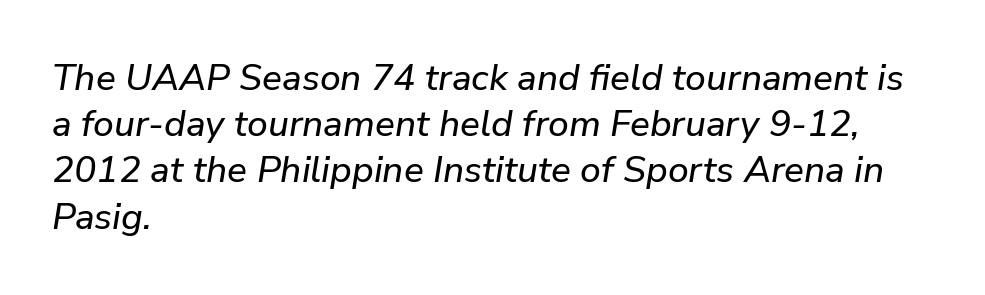
Note the varied advance widths — an 'i' is clearly narrower than an 'm'. If you drew a line through each stem, it would be angled. The type is set solid horizontally, with unmodified tracking. Short and long lines alike share a common starting point at left. The strip under each line holds only bare page.
